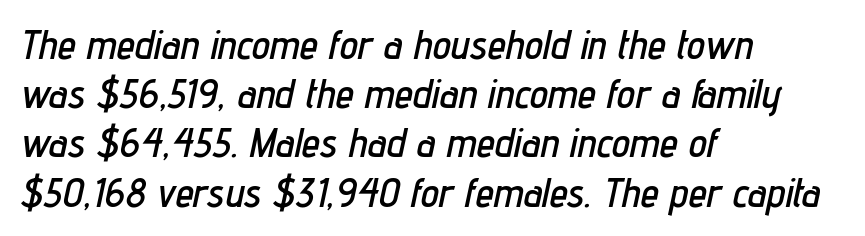
The image shows 41 px condensed type, italic (leaning right); set left-aligned, line spacing 1.2x, normal letter spacing, not underlined; low stroke contrast and a medium x-height.
